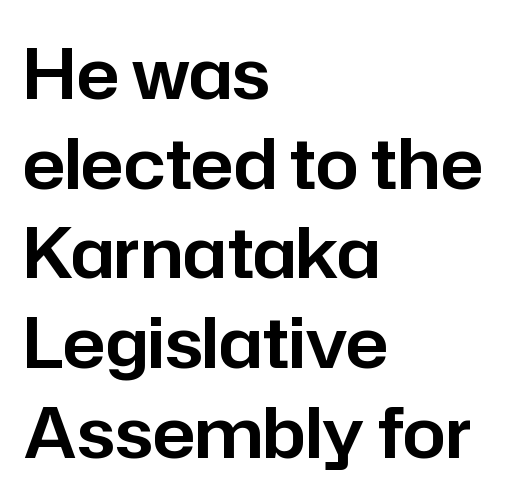
Q: Is the text italic (slanted)? A: No, it is upright.
Q: Is the typeface a serif or a sans-serif typeface? A: Sans-serif.
Q: Is the text underlined? A: No.
Q: How is the paragraph aligned? A: Left-aligned.
Q: Is the spacing between letters normal or unusually wide? A: Normal.
Q: Is the spacing between lines tight, normal or loose? A: Normal.
Q: Width (condensed, normal, or wide)? A: Normal.
Q: Stroke contrast? A: Low.
Q: x-height? A: Medium.
Q: Monospaced? A: No.
